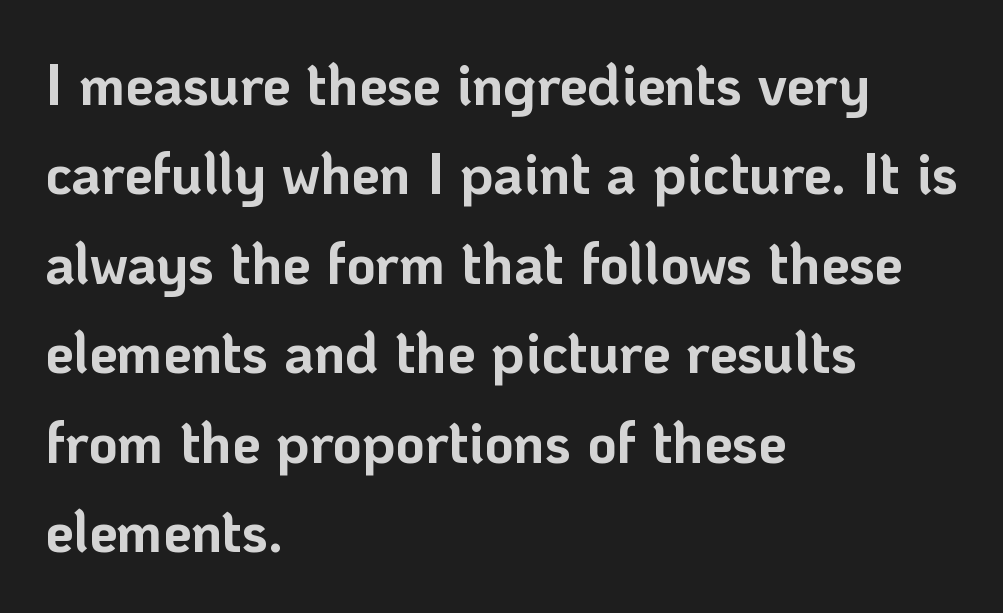
The image shows 57 px bold sans-serif type, upright; set left-aligned, normal line spacing (1.57x), normal letter spacing, not underlined; low stroke contrast and a medium x-height.
